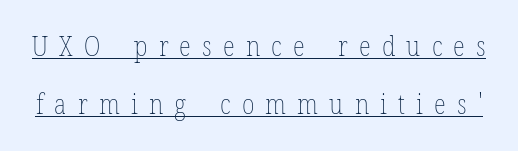
The image shows 28 px thin, condensed type, upright; set loose line spacing (2.06x), unusually wide letter spacing (+0.4 em), underlined; low stroke contrast and a medium x-height.
